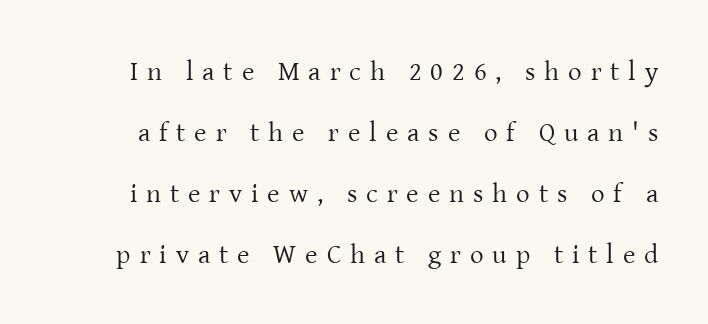
{"italic": "no", "bold": "no", "underline": "no", "line_spacing": "loose", "line_spacing_ratio": 2.26, "letter_spacing": "wide", "letter_spacing_em": 0.33, "glyph_px": 27}
